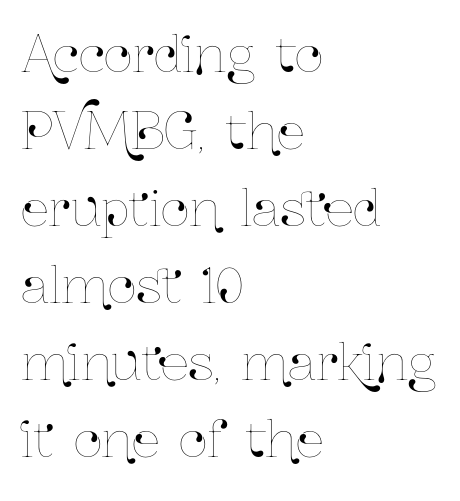
What stands out about the letter spacing? Nothing — it is the standard amount. Has an underline been added? It has not. Line starts are locked; line ends wander. Looks like regular typesetting: each glyph gets only the width it needs.
